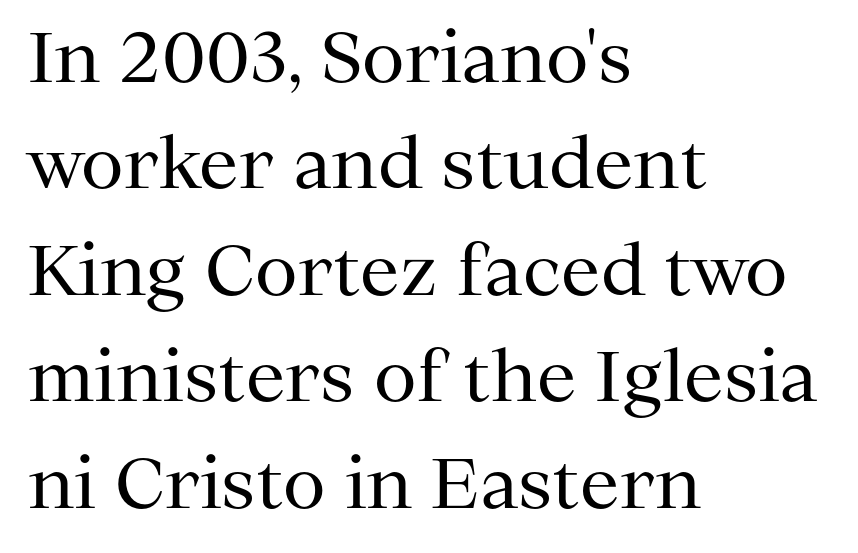
{"serif": "yes", "italic": "no", "bold": "no", "weight": "regular", "width": "normal", "stroke_contrast": "medium", "x_height": "medium", "monospaced": "no", "underline": "no", "align": "left", "line_spacing": "normal", "line_spacing_ratio": 1.52, "letter_spacing": "normal", "letter_spacing_em": 0.0, "glyph_px": 70}
